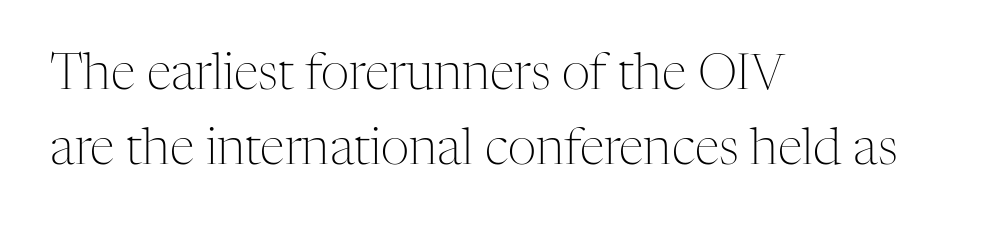
Q: Is the text bold? A: No.
Q: Is the text italic (slanted)? A: No, it is upright.
Q: Is the typeface a serif or a sans-serif typeface? A: Serif.
Q: Is the text underlined? A: No.
Q: How is the paragraph aligned? A: Left-aligned.
Q: Is the spacing between letters normal or unusually wide? A: Normal.
Q: Is the spacing between lines tight, normal or loose? A: Normal.
Q: Width (condensed, normal, or wide)? A: Normal.
Q: Stroke contrast? A: Medium.
Q: x-height? A: Medium.
Q: Monospaced? A: No.
